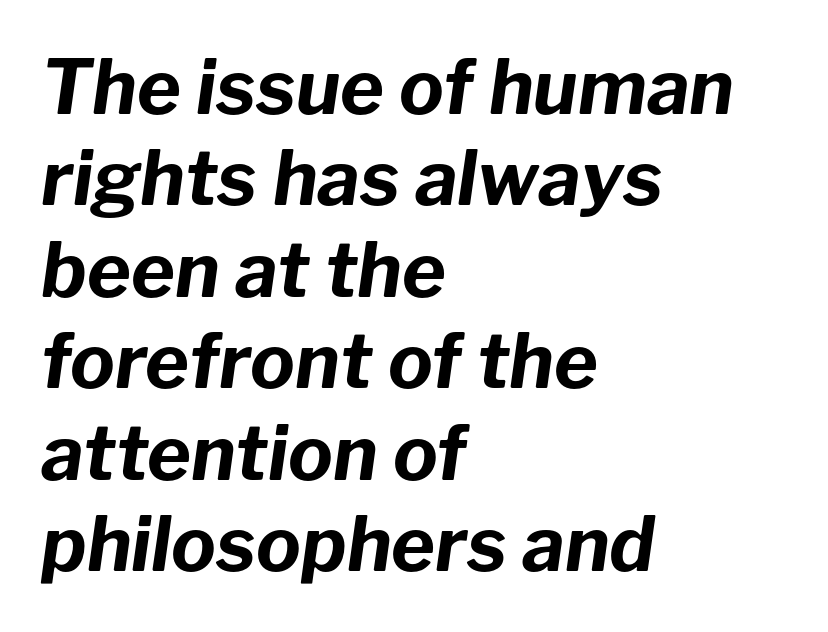
Inter-character spacing is left at the font's built-in metrics. Proportional: the letters do not fall into vertical columns. The typesetting leans heavy: a genuine bold. The specimen reads as italic at a glance.
